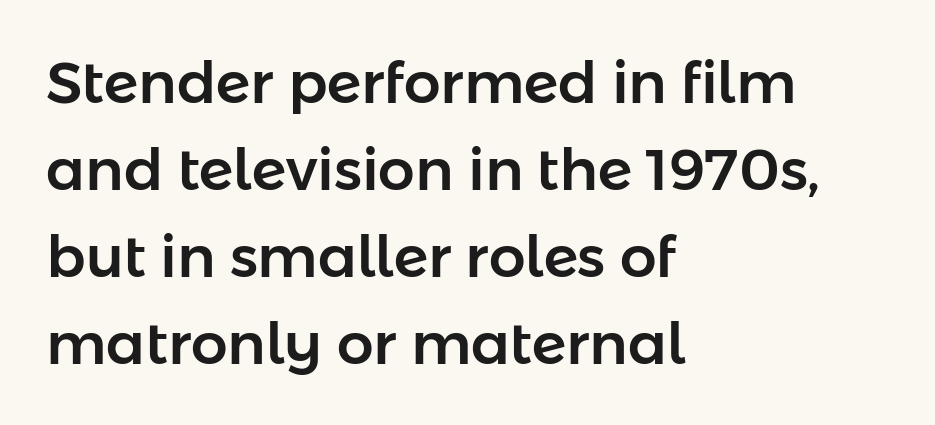
Just letters on the line, the space beneath them empty. In terms of posture, this sample is upright. In terms of letterform style, serifs are entirely absent. The passage shown is typed in a proportional face where columns would drift. This sample uses plain, unmodified letter spacing.
